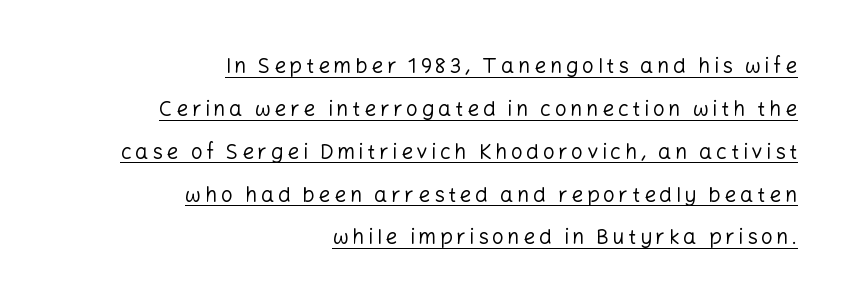
Q: Is the text bold? A: No.
Q: Is the text italic (slanted)? A: No, it is upright.
Q: Is the text underlined? A: Yes.
Q: How is the paragraph aligned? A: Right-aligned.
Q: Is the spacing between lines tight, normal or loose? A: Loose.
